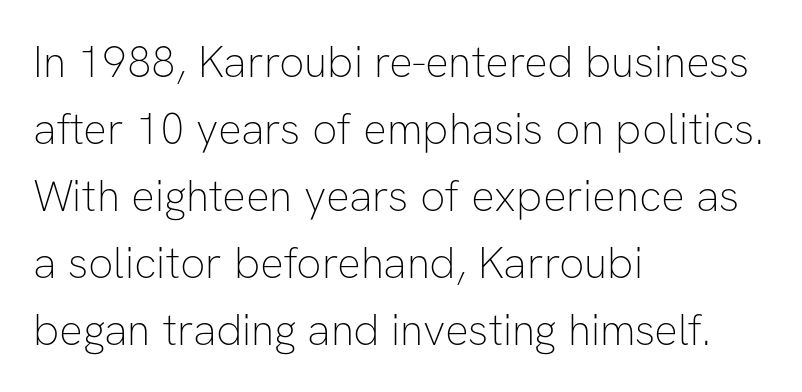
You could not count columns in this text — the font is proportionally spaced. Upright lettering throughout. This rendering features lettering with no underline. Whoever set this chose a conventional vertical rhythm. Caption: multi-line text, flush left, ragged right. The glyphs in this specimen are sans serif.
